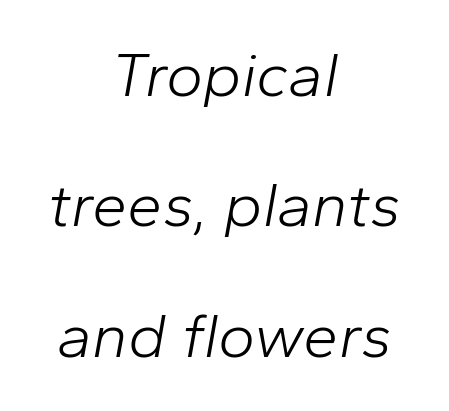
Q: Is the text bold? A: No.
Q: Is the text italic (slanted)? A: Yes, it leans right by about 10 degrees.
Q: Is the text underlined? A: No.
Q: How is the paragraph aligned? A: Centered.
Q: Is the spacing between letters normal or unusually wide? A: Normal.
Q: Is the spacing between lines tight, normal or loose? A: Loose.
Q: Width (condensed, normal, or wide)? A: Normal.
Q: Stroke contrast? A: Low.
Q: x-height? A: Medium.
Q: Monospaced? A: No.
